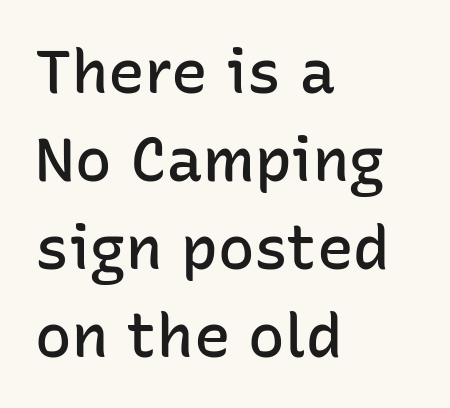
Q: Is the text bold? A: Semi-bold.
Q: Is the text italic (slanted)? A: No, it is upright.
Q: Is the typeface a serif or a sans-serif typeface? A: Sans-serif.
Q: Is the text underlined? A: No.
Q: How is the paragraph aligned? A: Left-aligned.
Q: Is the spacing between letters normal or unusually wide? A: Normal.
Q: Is the spacing between lines tight, normal or loose? A: Normal.
Q: Width (condensed, normal, or wide)? A: Normal.
Q: Stroke contrast? A: Low.
Q: x-height? A: Medium.
Q: Monospaced? A: No.
